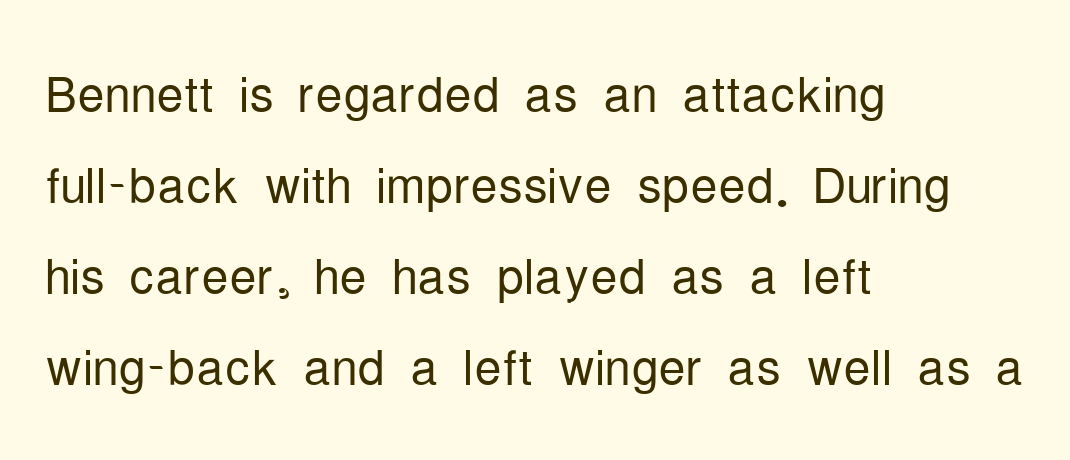
Serif or sans? Sans — the stroke terminals are bare. The face used here is rendered with its standard letterfit. The foot of each line stays bare and open. This is the regular roman posture of the typeface. The passage shown is typed in a proportional face where columns would drift.
